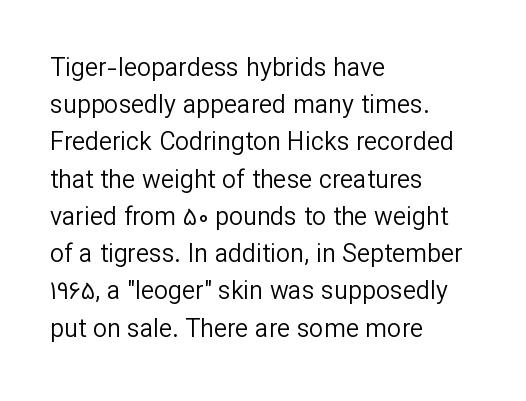
The image shows 25 px text type, upright; set left-aligned, normal line spacing (1.49x), normal letter spacing, not underlined.
